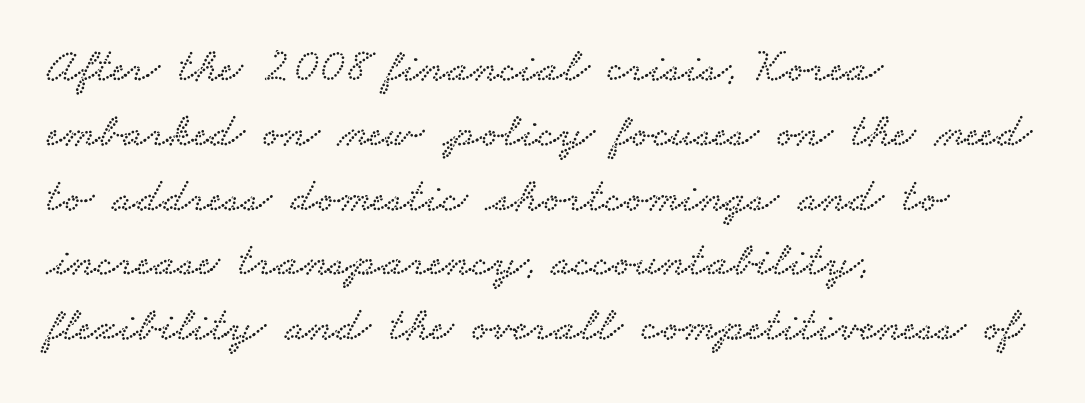
Q: Is the typeface a serif or a sans-serif typeface? A: Serif.
Q: Is the text underlined? A: No.
Q: How is the paragraph aligned? A: Left-aligned.
Q: Is the spacing between letters normal or unusually wide? A: Normal.
Q: Is the spacing between lines tight, normal or loose? A: Normal.
Q: Width (condensed, normal, or wide)? A: Wide.
Q: Stroke contrast? A: Low.
Q: x-height? A: Small.
Q: Monospaced? A: No.
